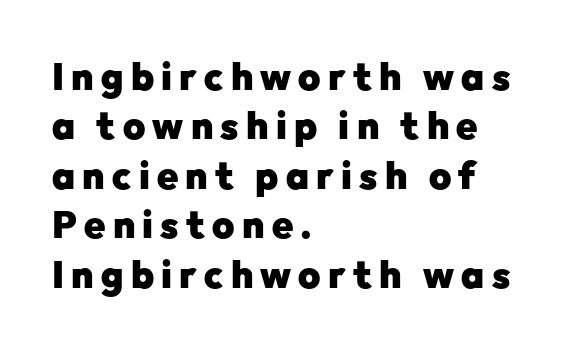
Q: Is the text bold? A: Yes.
Q: Is the text italic (slanted)? A: No, it is upright.
Q: Is the typeface a serif or a sans-serif typeface? A: Sans-serif.
Q: Is the text underlined? A: No.
Q: How is the paragraph aligned? A: Left-aligned.
Q: Is the spacing between lines tight, normal or loose? A: Normal.
Q: Width (condensed, normal, or wide)? A: Normal.
Q: Stroke contrast? A: Low.
Q: x-height? A: Medium.
Q: Monospaced? A: No.
